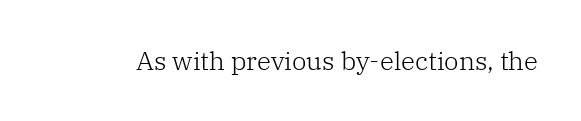
A roman cut, with each character standing at attention. Decoration check: the copy has no underline. The gaps between neighbouring characters are ordinary and unremarkable. Bold? No — there's no thickening of the strokes.
